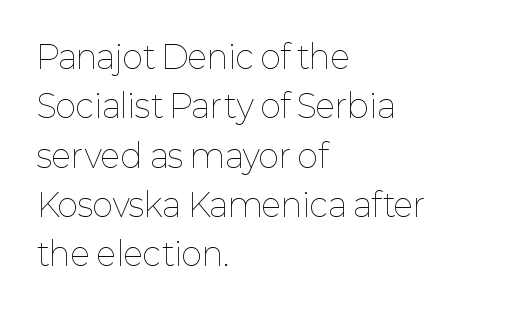
Nobody touched the tracking dial on this one. The weight tops out at a normal text grade. The words here are not underlined. Leftover space on each line is placed entirely after the last word. Looks like regular typesetting: each glyph gets only the width it needs.
